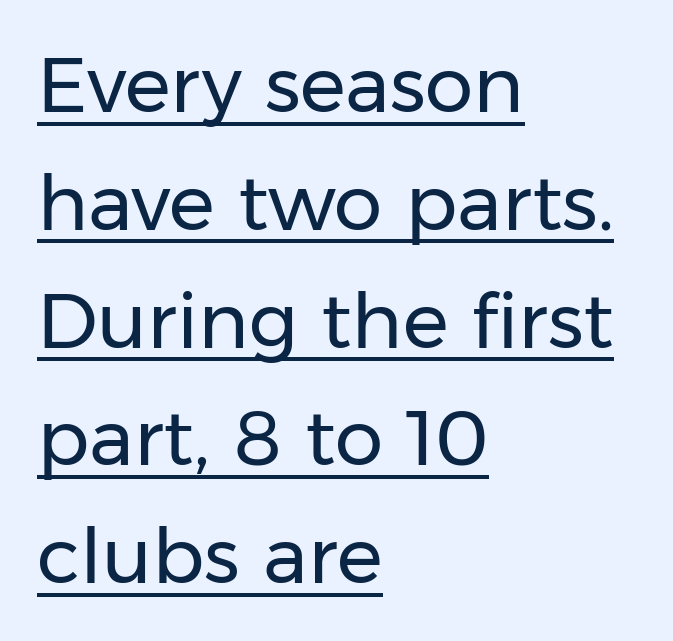
{"serif": "no", "italic": "no", "bold": "no", "weight": "regular", "width": "normal", "stroke_contrast": "low", "x_height": "medium", "monospaced": "no", "underline": "yes", "align": "left", "line_spacing": "normal", "line_spacing_ratio": 1.53, "letter_spacing": "normal", "letter_spacing_em": 0.0, "glyph_px": 77}
